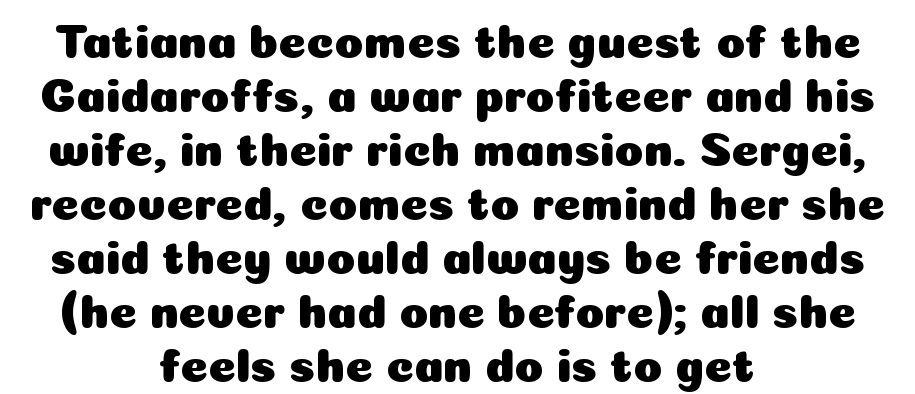
The image shows 47 px sans-serif type, upright; set centered, tight line spacing (1.15x), normal letter spacing, not underlined; low stroke contrast and a medium x-height.
